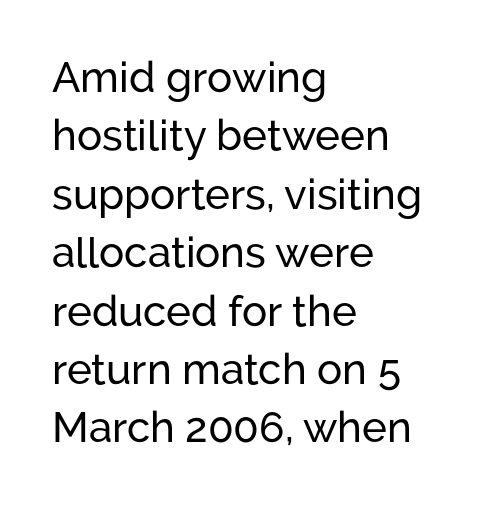
The image shows 42 px sans-serif type, upright; set left-aligned, normal line spacing (1.39x), normal letter spacing, not underlined; low stroke contrast and a medium x-height.
